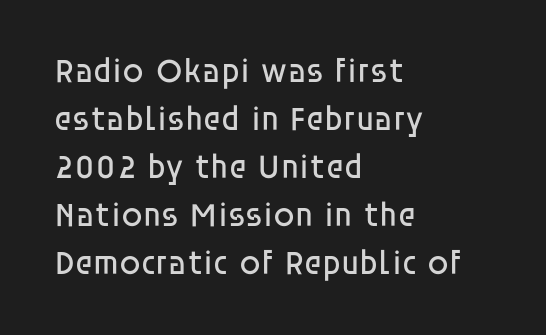
{"serif": "no", "italic": "no", "bold": "no", "weight": "regular", "width": "normal", "stroke_contrast": "low", "x_height": "large", "monospaced": "no", "underline": "no", "align": "left", "line_spacing": "normal", "line_spacing_ratio": 1.41, "letter_spacing": "normal", "letter_spacing_em": 0.0, "glyph_px": 34}
